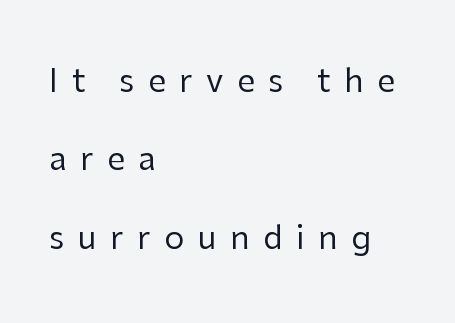
These lines stack with their left ends in a neat column. These lines have a slow, spaced-out rhythm from letter to letter. You could not count columns in this text — the font is proportionally spaced. The vertical gap from one line to the next is large. Upright lettering throughout. The space beneath each line is pristine and unruled.
